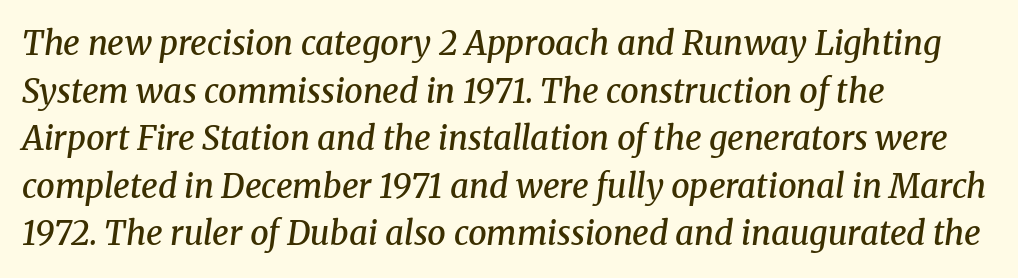
Q: Is the text bold? A: Semi-bold.
Q: Is the text italic (slanted)? A: Yes, it leans right by about 8 degrees.
Q: Is the typeface a serif or a sans-serif typeface? A: Serif.
Q: Is the text underlined? A: No.
Q: How is the paragraph aligned? A: Left-aligned.
Q: Is the spacing between letters normal or unusually wide? A: Normal.
Q: Is the spacing between lines tight, normal or loose? A: Normal.
Q: Width (condensed, normal, or wide)? A: Normal.
Q: Stroke contrast? A: Medium.
Q: x-height? A: Medium.
Q: Monospaced? A: No.
